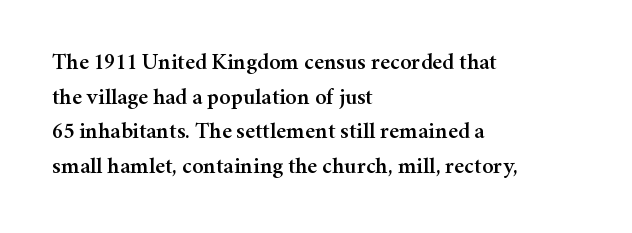
Q: Is the text italic (slanted)? A: No, it is upright.
Q: Is the text underlined? A: No.
Q: How is the paragraph aligned? A: Left-aligned.
Q: Is the spacing between letters normal or unusually wide? A: Normal.
Q: Is the spacing between lines tight, normal or loose? A: Normal.
